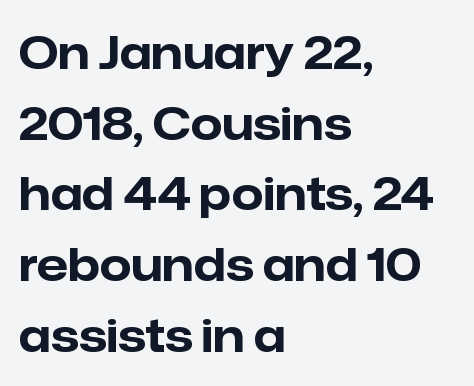
Q: Is the text bold? A: Yes.
Q: Is the text italic (slanted)? A: No, it is upright.
Q: Is the typeface a serif or a sans-serif typeface? A: Sans-serif.
Q: Is the text underlined? A: No.
Q: How is the paragraph aligned? A: Left-aligned.
Q: Is the spacing between letters normal or unusually wide? A: Normal.
Q: Is the spacing between lines tight, normal or loose? A: Normal.
Q: Width (condensed, normal, or wide)? A: Normal.
Q: Stroke contrast? A: Low.
Q: x-height? A: Medium.
Q: Monospaced? A: No.
